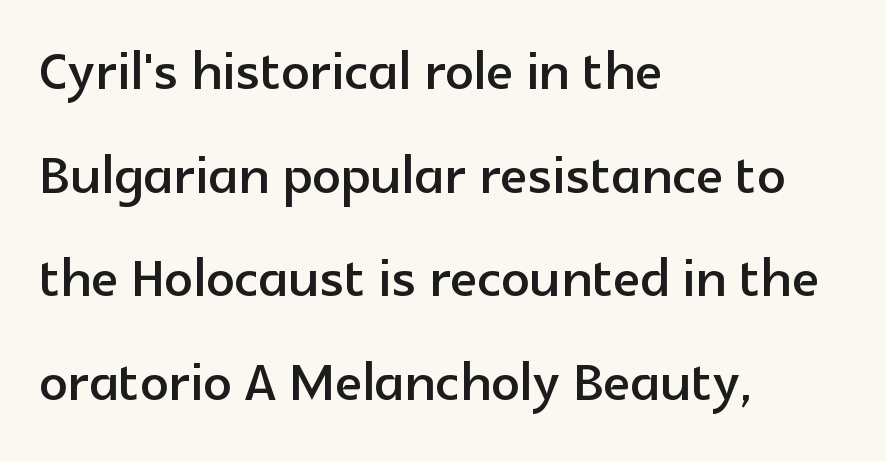
The image shows 71 px sans-serif type, upright; set left-aligned, normal line spacing (1.46x), normal letter spacing, not underlined; a medium x-height.
